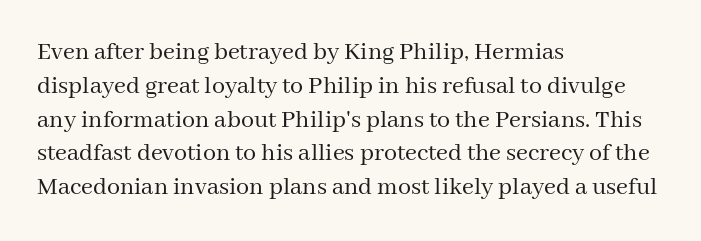
Q: Is the text bold? A: No.
Q: Is the text italic (slanted)? A: No, it is upright.
Q: Is the text underlined? A: No.
Q: How is the paragraph aligned? A: Left-aligned.
Q: Is the spacing between letters normal or unusually wide? A: Normal.
Q: Is the spacing between lines tight, normal or loose? A: Normal.
